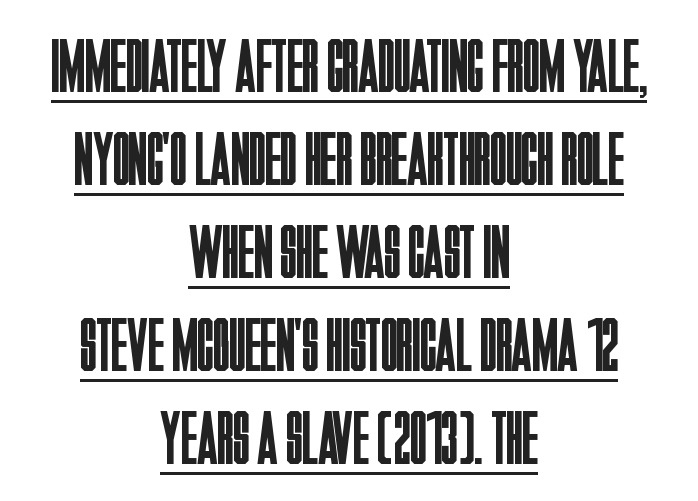
The cut favours lightness, reaching ordinary text weight at its darkest. Caption: multi-line text, centered on the measure. The glyphs are accompanied by a horizontal stroke just below them. To sum up the face: it is a sans, with no serifs.
